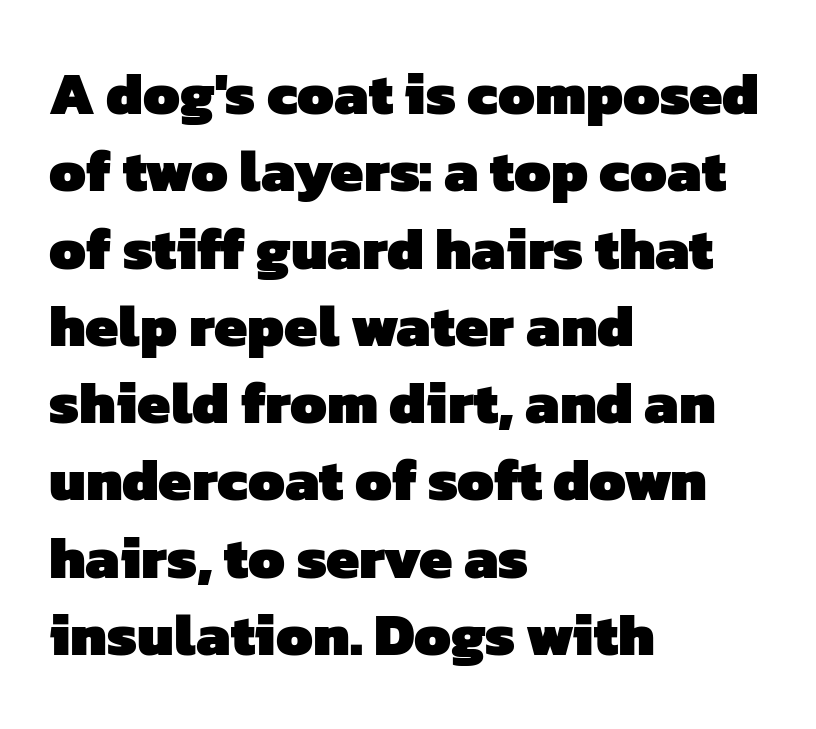
Horizontal alignment here is leftward, the default for most running prose. Just letters on the line, the space beneath them empty. The passage shown has conventional tracking throughout. The face used here is proportionally spaced, like ordinary book or web type. The passage shown stacks its lines at a standard gap.
